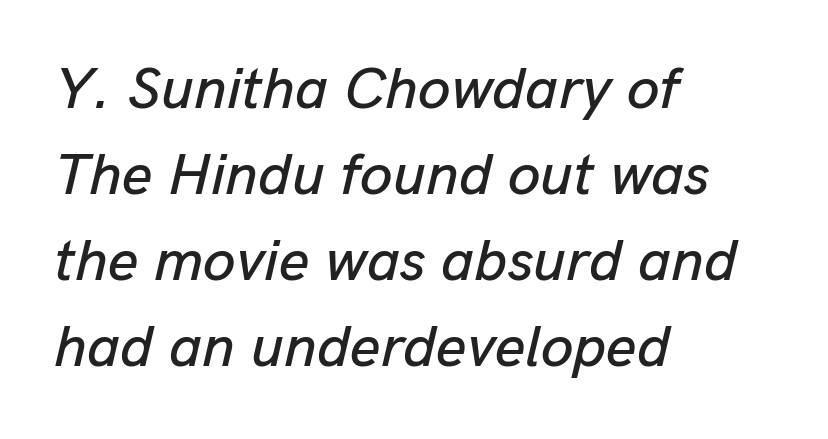
The image shows 59 px text type, italic (leaning right); set left-aligned, normal line spacing (1.46x), normal letter spacing, not underlined; low stroke contrast and a medium x-height.
